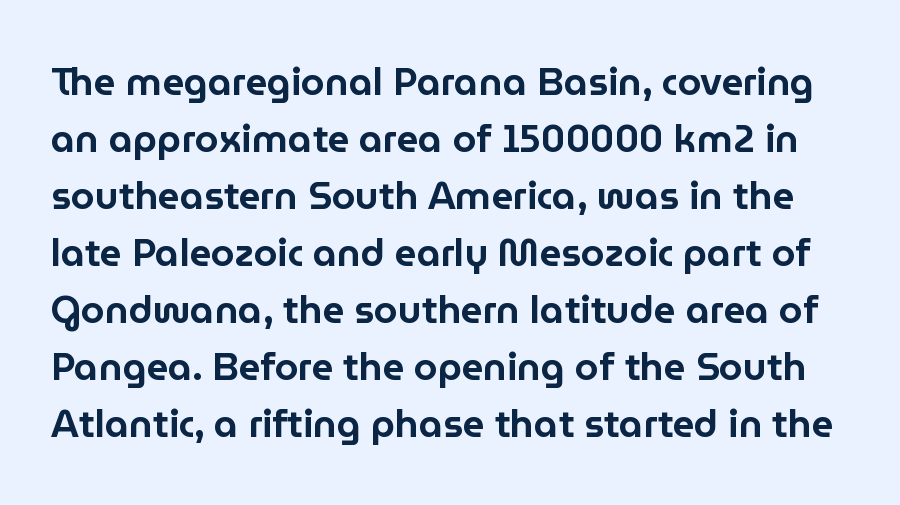
The image shows 38 px sans-serif type, upright; set normal line spacing (1.5x), normal letter spacing, not underlined; low stroke contrast and a medium x-height.
